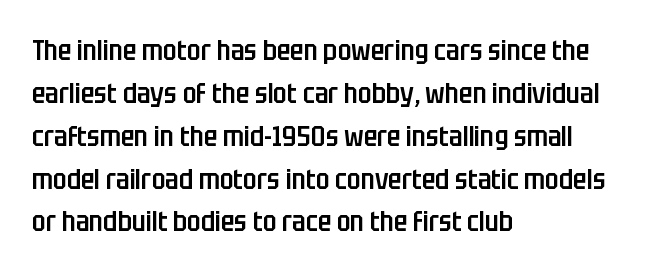
Q: Is the text bold? A: Semi-bold.
Q: Is the text italic (slanted)? A: No, it is upright.
Q: Is the typeface a serif or a sans-serif typeface? A: Sans-serif.
Q: Is the text underlined? A: No.
Q: How is the paragraph aligned? A: Left-aligned.
Q: Is the spacing between letters normal or unusually wide? A: Normal.
Q: Is the spacing between lines tight, normal or loose? A: Normal.
Q: Width (condensed, normal, or wide)? A: Condensed.
Q: Stroke contrast? A: Low.
Q: x-height? A: Large.
Q: Monospaced? A: No.
